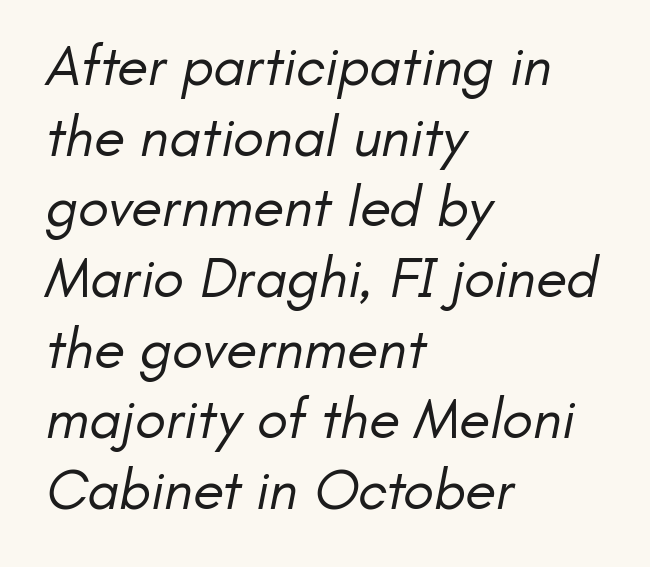
{"serif": "no", "bold": "no", "weight": "regular", "width": "normal", "stroke_contrast": "low", "x_height": "small", "monospaced": "no", "underline": "no", "align": "left", "line_spacing_ratio": 1.24, "letter_spacing": "normal", "letter_spacing_em": 0.0, "glyph_px": 57}
